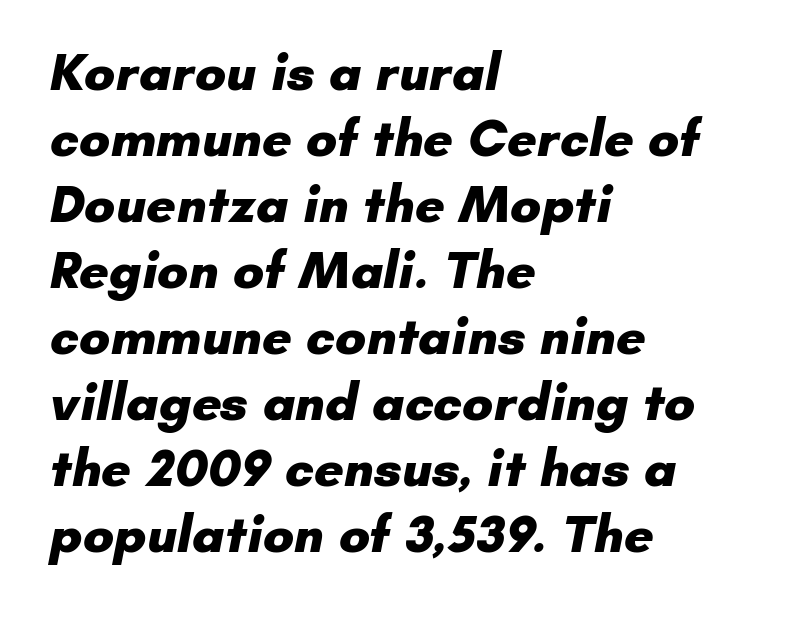
Q: Is the text bold? A: Yes.
Q: Is the typeface a serif or a sans-serif typeface? A: Sans-serif.
Q: Is the text underlined? A: No.
Q: How is the paragraph aligned? A: Left-aligned.
Q: Is the spacing between letters normal or unusually wide? A: Normal.
Q: Is the spacing between lines tight, normal or loose? A: Normal.
Q: Width (condensed, normal, or wide)? A: Normal.
Q: Stroke contrast? A: Low.
Q: x-height? A: Small.
Q: Monospaced? A: No.
